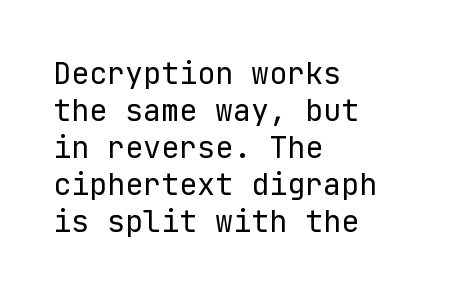
Q: Is the text bold? A: No.
Q: Is the text italic (slanted)? A: No, it is upright.
Q: Is the typeface a serif or a sans-serif typeface? A: Sans-serif.
Q: Is the text underlined? A: No.
Q: How is the paragraph aligned? A: Left-aligned.
Q: Is the spacing between letters normal or unusually wide? A: Normal.
Q: Width (condensed, normal, or wide)? A: Normal.
Q: Stroke contrast? A: Low.
Q: x-height? A: Medium.
